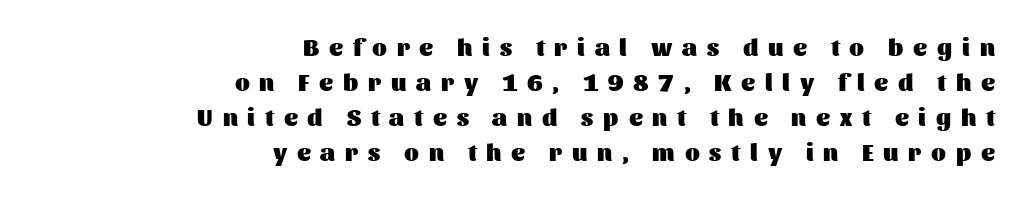
You'd pick this weight for a headline — it's a proper bold. The letters are spread apart with noticeably loose tracking. The type sits square on the baseline with zero lean. Rule under the text: the space is simply empty. This sample keeps an unexceptional amount of space between lines.
